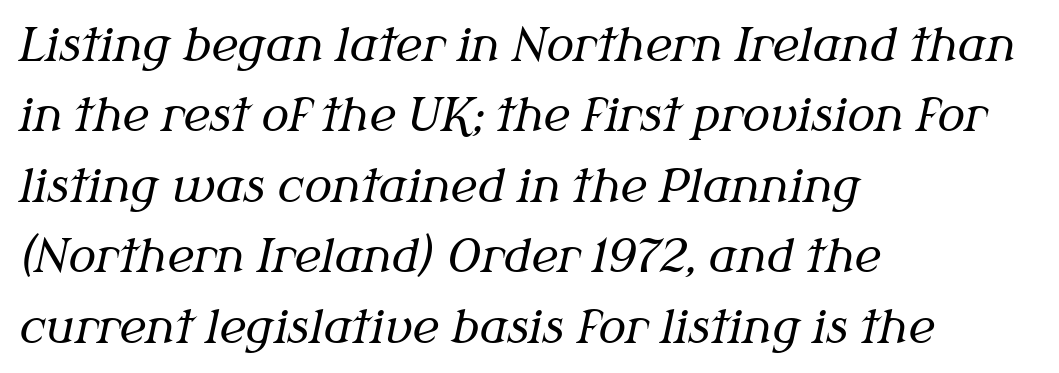
Letterform terminals end in serifs throughout the passage. The letterforms sit shoulder to shoulder at normal distance. Each line starts at the same left margin while the right side varies. The passage shown is typed in a proportional face where columns would drift. Stems here are at most as thick as an everyday book face. Italic: yes, the glyphs are oblique.
